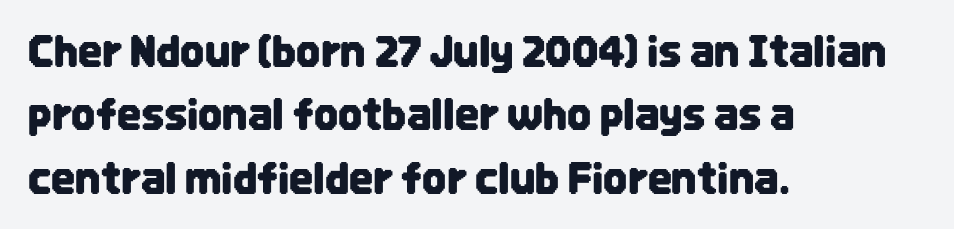
The image shows 42 px condensed sans-serif type, upright; set left-aligned, normal line spacing (1.51x), normal letter spacing, not underlined; low stroke contrast and a large x-height.
